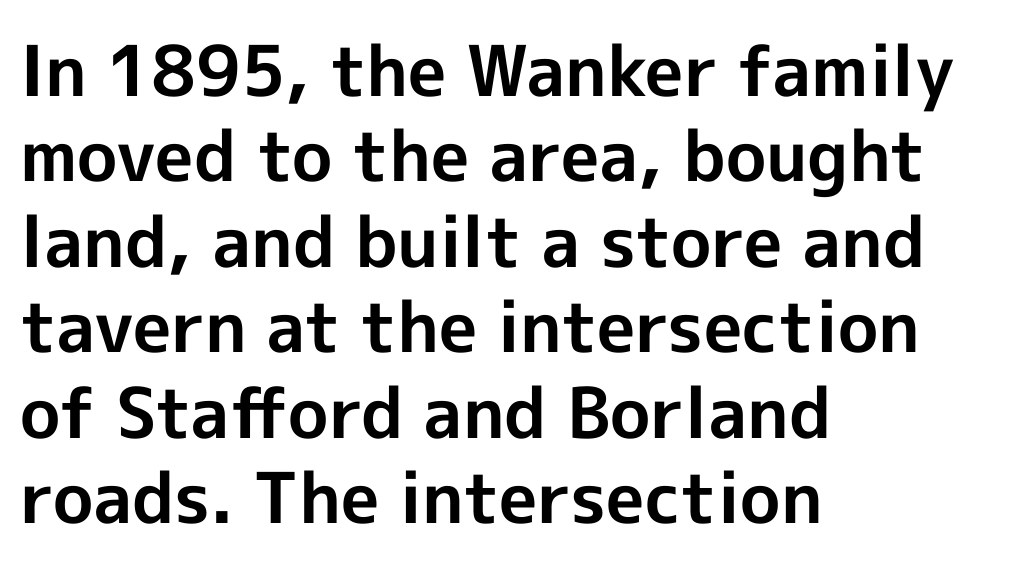
Q: Is the text bold? A: Yes.
Q: Is the text italic (slanted)? A: No, it is upright.
Q: Is the typeface a serif or a sans-serif typeface? A: Sans-serif.
Q: Is the text underlined? A: No.
Q: How is the paragraph aligned? A: Left-aligned.
Q: Is the spacing between letters normal or unusually wide? A: Normal.
Q: Width (condensed, normal, or wide)? A: Normal.
Q: x-height? A: Medium.
Q: Monospaced? A: No.
